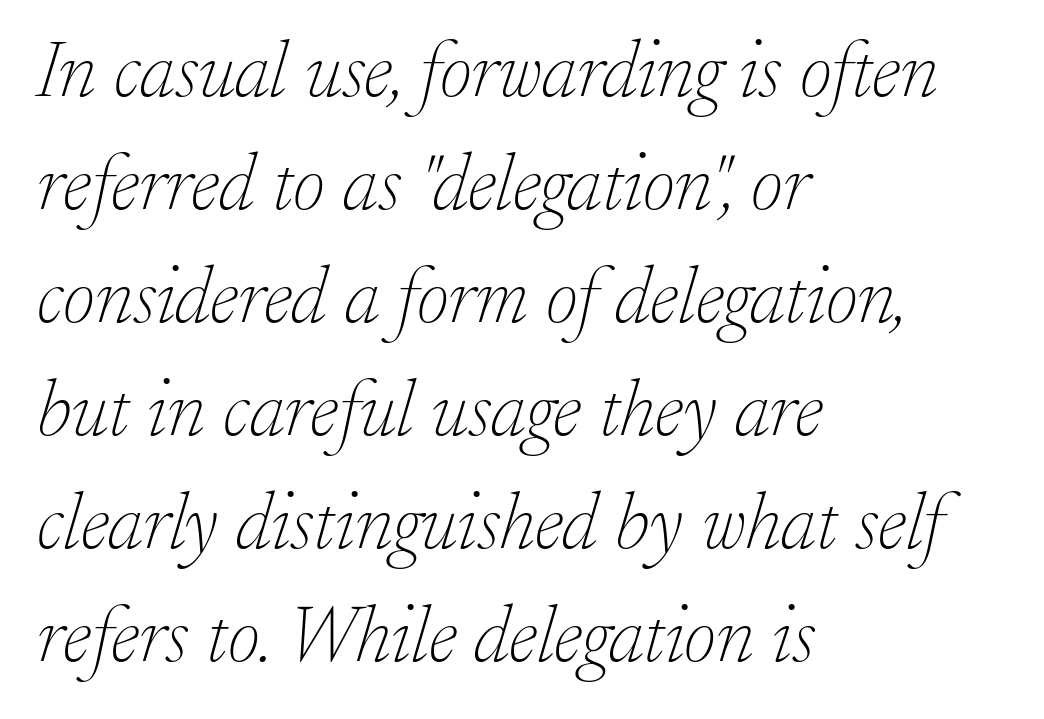
The text carries the slant typical of an italic or oblique font. Letter spacing: default. This rendering employs a face with finishing strokes, i.e., a serif. Here the designer chose a conventional face with non-uniform glyph widths. A classic flush-left, rag-right setting is used for this passage.
